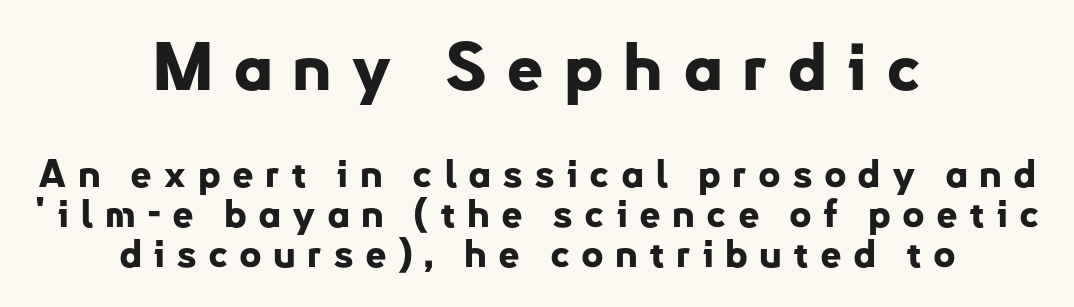
{"serif": "no", "italic": "no", "bold": "yes", "weight": "bold", "width": "normal", "stroke_contrast": "low", "x_height": "small", "monospaced": "no", "underline": "no", "align": "center", "line_spacing": "tight", "line_spacing_ratio": 1.05, "letter_spacing": "wide", "letter_spacing_em": 0.29, "larger_block": "first", "size_ratio": 1.74, "glyph_px": 66}
